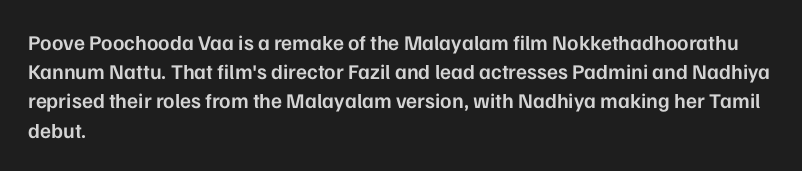
The face used here is a semibold: visibly heavier than regular, lighter than bold. Italic? Not at all — the glyphs are vertical. Default kerning and tracking; the words read as compact shapes. The paragraph shown leans on its left margin. Clear beneath every line of the passage.
